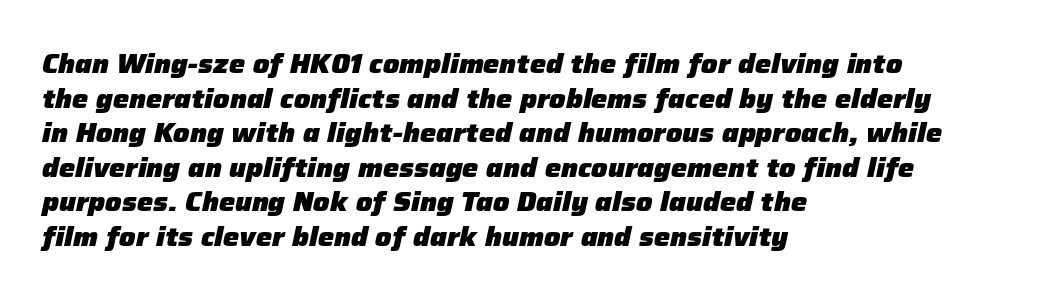
The image shows 27 px bold type, italic (leaning right); set left-aligned, normal line spacing (1.28x), normal letter spacing, not underlined.
